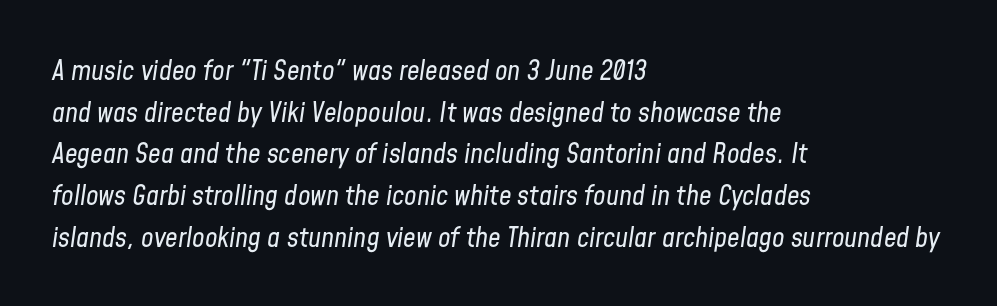
Q: Is the text bold? A: No.
Q: Is the text italic (slanted)? A: Yes, it leans right by about 8 degrees.
Q: Is the text underlined? A: No.
Q: How is the paragraph aligned? A: Left-aligned.
Q: Is the spacing between letters normal or unusually wide? A: Normal.
Q: Is the spacing between lines tight, normal or loose? A: Normal.
Q: Width (condensed, normal, or wide)? A: Condensed.
Q: Stroke contrast? A: Low.
Q: x-height? A: Medium.
Q: Monospaced? A: No.
